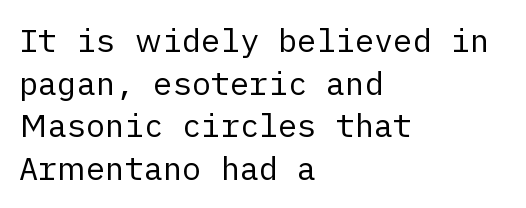
A roman cut, with each character standing at attention. The font sits on the lighter half of the weight spectrum, regular included. Here the glyphs are tracked normally, forming tight word shapes. Check under the words: just untouched page. You can tell from the bare stems that sans-serif type was used.
